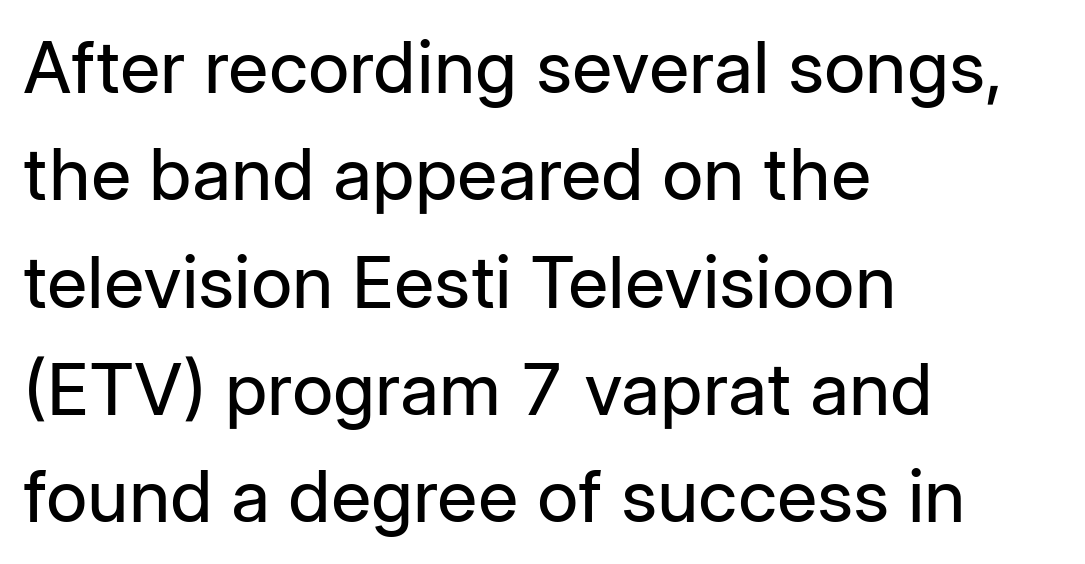
{"serif": "no", "italic": "no", "bold": "no", "weight": "regular", "width": "normal", "stroke_contrast": "low", "x_height": "medium", "monospaced": "no", "underline": "no", "align": "left", "line_spacing": "normal", "line_spacing_ratio": 1.49, "letter_spacing": "normal", "letter_spacing_em": 0.0, "glyph_px": 72}
